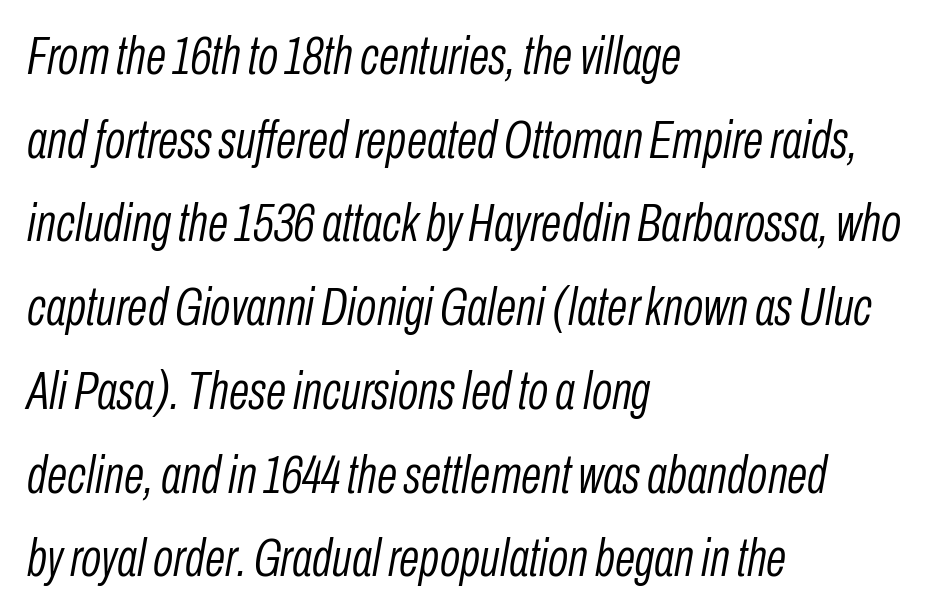
The image shows 53 px light, condensed type, italic (leaning right); set left-aligned, normal line spacing (1.58x), normal letter spacing, not underlined; low stroke contrast and a medium x-height.
